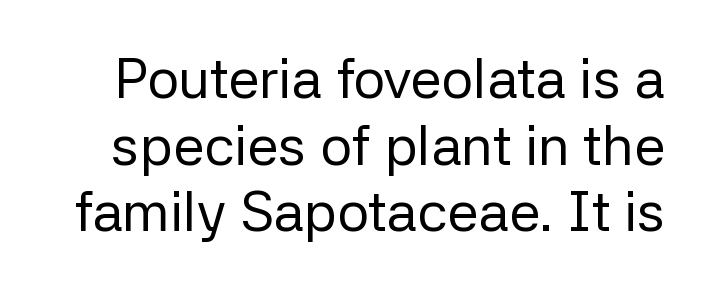
{"serif": "no", "italic": "no", "bold": "no", "weight": "regular", "width": "normal", "stroke_contrast": "low", "x_height": "medium", "monospaced": "no", "underline": "no", "line_spacing_ratio": 1.19, "letter_spacing": "normal", "letter_spacing_em": 0.0, "glyph_px": 56}
